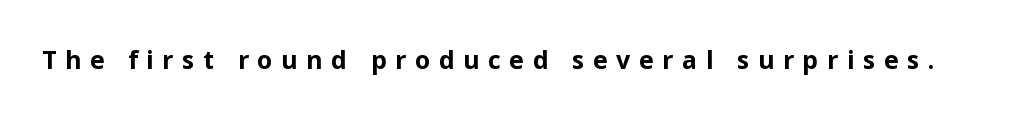
Q: Is the text bold? A: Yes.
Q: Is the text italic (slanted)? A: No, it is upright.
Q: Is the text underlined? A: No.
Q: Is the spacing between letters normal or unusually wide? A: Unusually wide.
